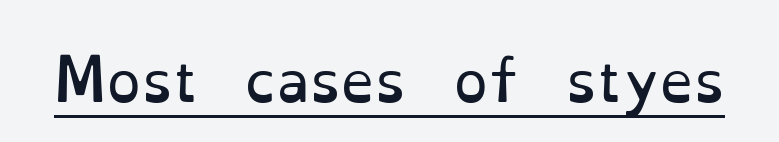
The image shows 55 px regular-weight serif type, upright; set normal letter spacing, underlined; low stroke contrast and a small x-height.
